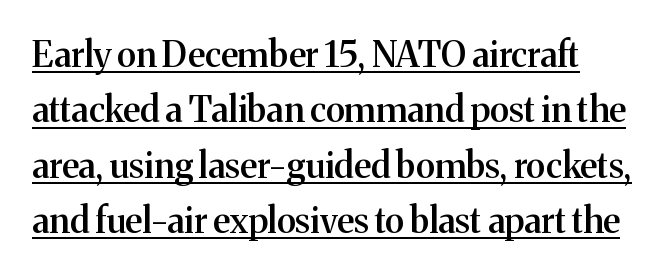
Varying glyph widths throughout — classic text-font behaviour. The passage shown is semibold, sitting just below true bold. Observe the ordinary spacing: letters are neighbours, not strangers. The lettering holds an erect, upright posture throughout.
